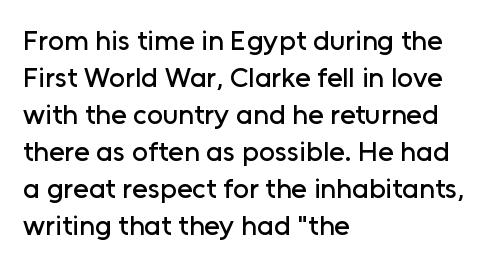
Q: Is the text italic (slanted)? A: No, it is upright.
Q: Is the typeface a serif or a sans-serif typeface? A: Sans-serif.
Q: Is the text underlined? A: No.
Q: How is the paragraph aligned? A: Left-aligned.
Q: Is the spacing between letters normal or unusually wide? A: Normal.
Q: Is the spacing between lines tight, normal or loose? A: Normal.
Q: Width (condensed, normal, or wide)? A: Normal.
Q: Stroke contrast? A: Low.
Q: x-height? A: Medium.
Q: Monospaced? A: No.
